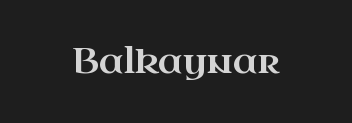
Q: Is the text italic (slanted)? A: No, it is upright.
Q: Is the typeface a serif or a sans-serif typeface? A: Serif.
Q: Is the text underlined? A: No.
Q: Is the spacing between letters normal or unusually wide? A: Normal.
Q: Width (condensed, normal, or wide)? A: Wide.
Q: Stroke contrast? A: High.
Q: x-height? A: Small.
Q: Monospaced? A: No.
